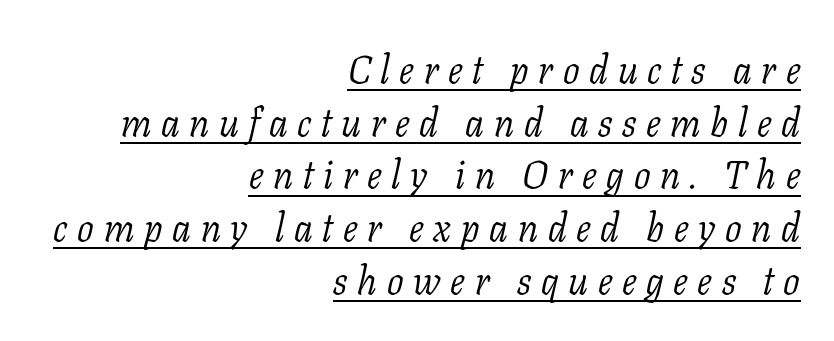
{"serif": "yes", "italic": "yes", "lean": "right", "slant_degrees": 11, "bold": "no", "weight": "light", "width": "normal", "stroke_contrast": "low", "x_height": "medium", "monospaced": "no", "underline": "yes", "align": "right", "line_spacing": "normal", "line_spacing_ratio": 1.35, "letter_spacing": "wide", "letter_spacing_em": 0.25, "glyph_px": 39}
